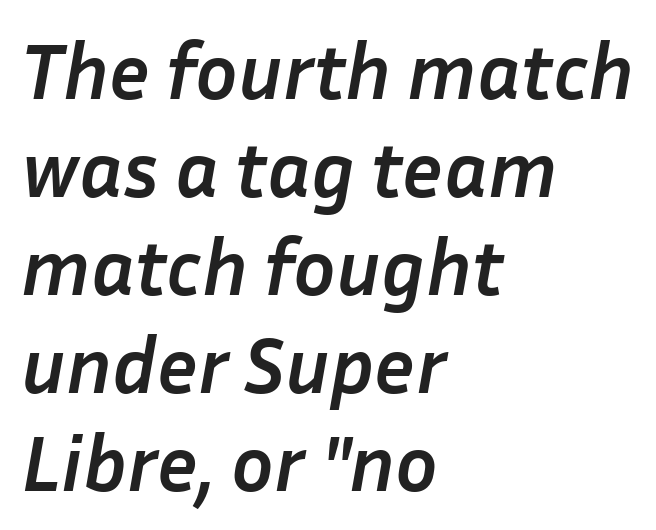
Q: Is the text bold? A: Yes.
Q: Is the text italic (slanted)? A: Yes, it leans right by about 10 degrees.
Q: Is the text underlined? A: No.
Q: How is the paragraph aligned? A: Left-aligned.
Q: Is the spacing between letters normal or unusually wide? A: Normal.
Q: Width (condensed, normal, or wide)? A: Normal.
Q: Stroke contrast? A: Low.
Q: x-height? A: Medium.
Q: Monospaced? A: No.
